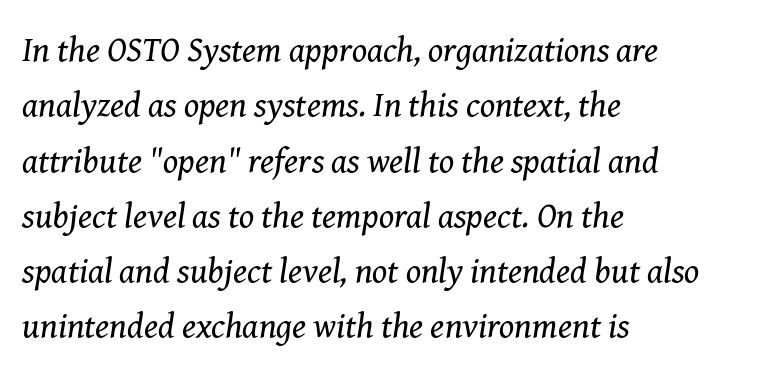
Q: Is the text bold? A: No.
Q: Is the text italic (slanted)? A: Yes, it leans right by about 8 degrees.
Q: Is the typeface a serif or a sans-serif typeface? A: Serif.
Q: Is the text underlined? A: No.
Q: How is the paragraph aligned? A: Left-aligned.
Q: Is the spacing between letters normal or unusually wide? A: Normal.
Q: Is the spacing between lines tight, normal or loose? A: Normal.
Q: Width (condensed, normal, or wide)? A: Normal.
Q: Stroke contrast? A: Medium.
Q: x-height? A: Medium.
Q: Monospaced? A: No.
